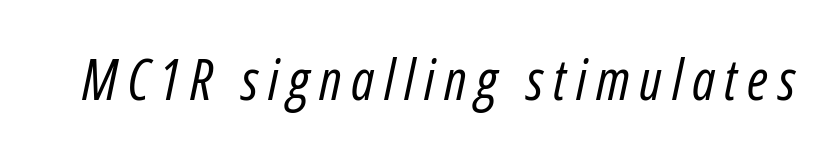
Is the type heavy? It reads as light-to-regular instead. The zone under the glyphs is completely vacant. The passage shown is typed in a proportional face where columns would drift. You can tell it's italic because the verticals aren't actually vertical.
